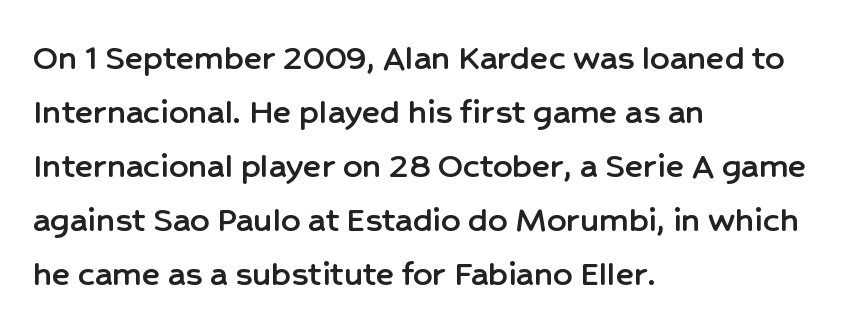
{"serif": "no", "italic": "no", "width": "normal", "stroke_contrast": "low", "x_height": "medium", "monospaced": "no", "underline": "no", "align": "left", "line_spacing": "normal", "line_spacing_ratio": 1.42, "letter_spacing": "normal", "letter_spacing_em": 0.0, "glyph_px": 38}
